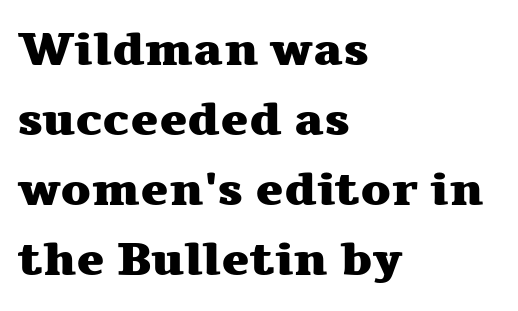
You could call the tracking neutral — neither tight nor loose. Each new line begins a customary step beneath the previous one. This rendering employs a face with finishing strokes, i.e., a serif. The axis of the letterforms is exactly vertical.
